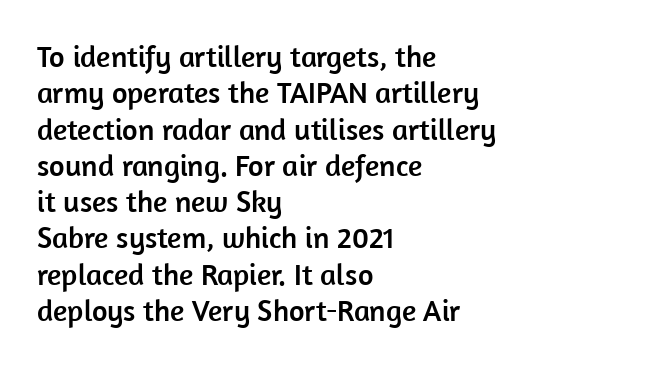
Nobody drew a line under any word here. These lines are composed in type without serifs. The compositor pushed each line to the left boundary. Students, note that the glyphs here touch the page at normal intervals.
